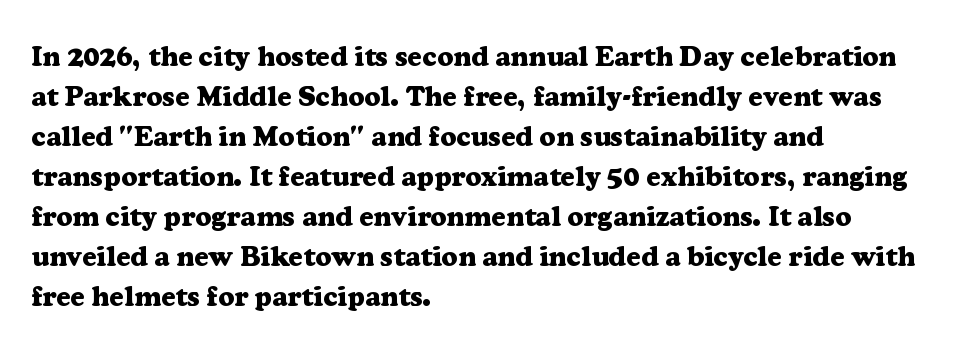
Q: Is the text bold? A: Yes.
Q: Is the text italic (slanted)? A: No, it is upright.
Q: Is the typeface a serif or a sans-serif typeface? A: Serif.
Q: Is the text underlined? A: No.
Q: How is the paragraph aligned? A: Left-aligned.
Q: Is the spacing between letters normal or unusually wide? A: Normal.
Q: Is the spacing between lines tight, normal or loose? A: Normal.
Q: Width (condensed, normal, or wide)? A: Normal.
Q: Stroke contrast? A: Low.
Q: x-height? A: Medium.
Q: Monospaced? A: No.
